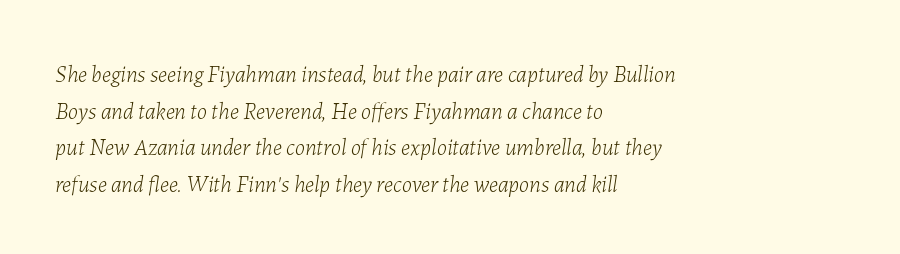
Q: Is the text bold? A: No.
Q: Is the text italic (slanted)? A: Yes, it leans right by about 7 degrees.
Q: Is the text underlined? A: No.
Q: How is the paragraph aligned? A: Left-aligned.
Q: Is the spacing between letters normal or unusually wide? A: Normal.
Q: Is the spacing between lines tight, normal or loose? A: Normal.
